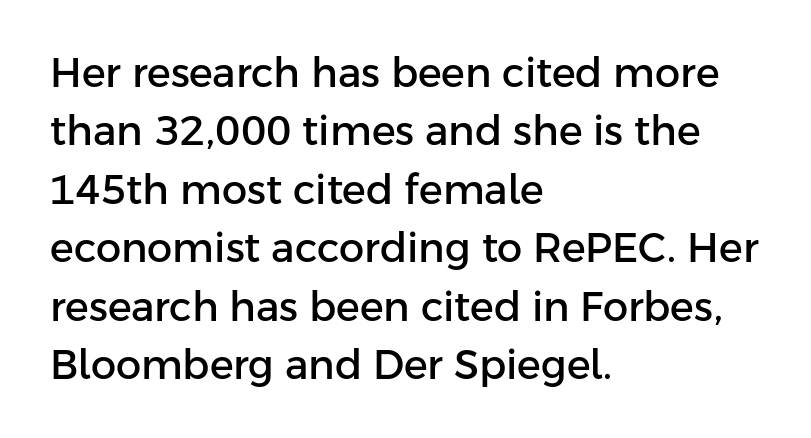
The image shows 40 px sans-serif type, upright; set left-aligned, normal line spacing (1.46x), normal letter spacing, not underlined; low stroke contrast and a medium x-height.
